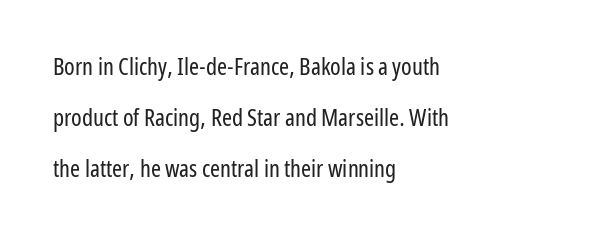
{"italic": "no", "bold": "no", "underline": "no", "align": "left", "line_spacing": "loose", "line_spacing_ratio": 2.12, "letter_spacing": "normal", "letter_spacing_em": 0.0, "glyph_px": 24}
